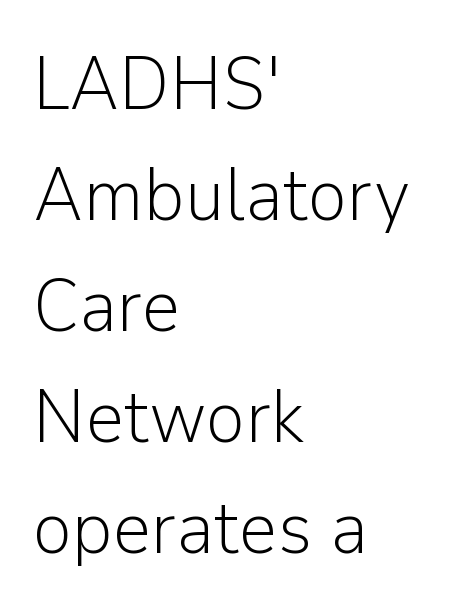
Q: Is the text bold? A: No.
Q: Is the text italic (slanted)? A: No, it is upright.
Q: Is the typeface a serif or a sans-serif typeface? A: Sans-serif.
Q: Is the text underlined? A: No.
Q: How is the paragraph aligned? A: Left-aligned.
Q: Is the spacing between letters normal or unusually wide? A: Normal.
Q: Is the spacing between lines tight, normal or loose? A: Normal.
Q: Width (condensed, normal, or wide)? A: Normal.
Q: Stroke contrast? A: Low.
Q: x-height? A: Medium.
Q: Monospaced? A: No.
